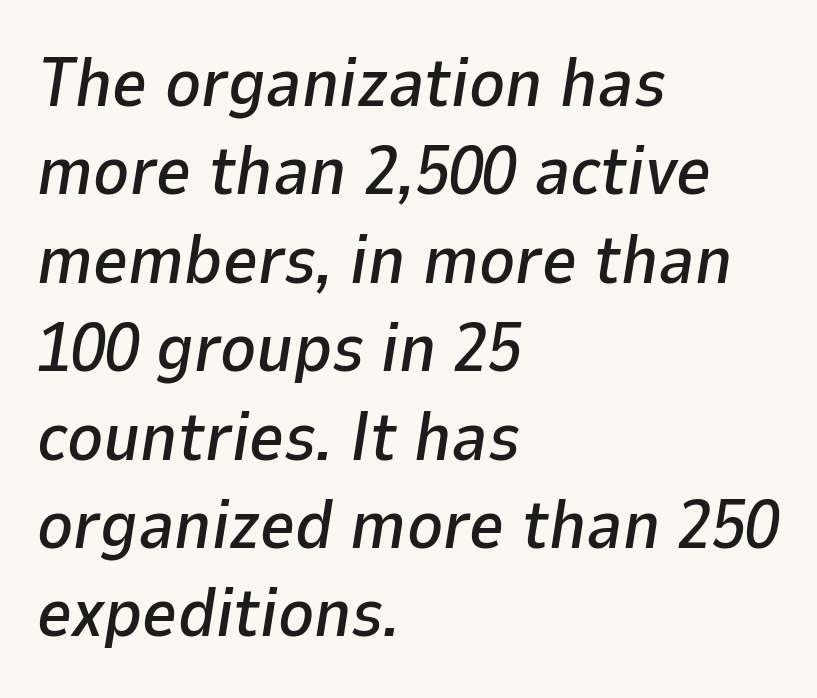
The image shows 68 px text type, italic (leaning right); set left-aligned, normal line spacing (1.3x), normal letter spacing, not underlined; low stroke contrast and a medium x-height.
